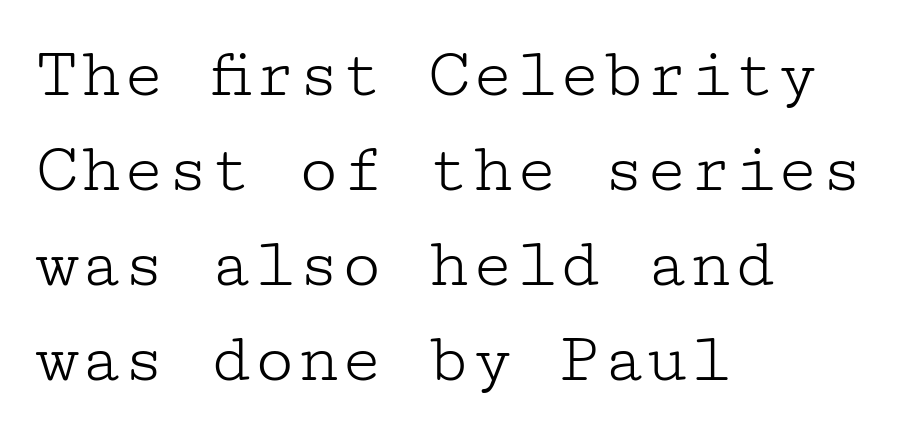
{"serif": "yes", "italic": "no", "bold": "no", "weight": "light", "width": "wide", "stroke_contrast": "low", "x_height": "medium", "underline": "no", "align": "left", "line_spacing": "normal", "line_spacing_ratio": 1.32, "letter_spacing": "normal", "letter_spacing_em": 0.0, "glyph_px": 72}
